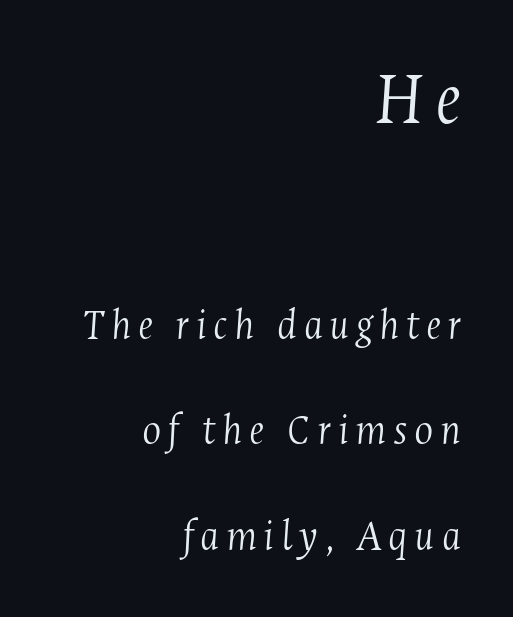
The image shows 78 px light, condensed serif type, italic (leaning right); set right-aligned, loose line spacing (2.35x), not underlined; the first (top) block is 1.73x larger; medium stroke contrast and a medium x-height.
